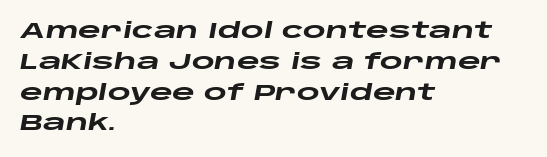
Characters are canted at an angle relative to the baseline's perpendicular. Each line starts at the same left margin while the right side varies. Type without underlining. Nothing unusual about the tracking: characters are spaced as the font intends.
